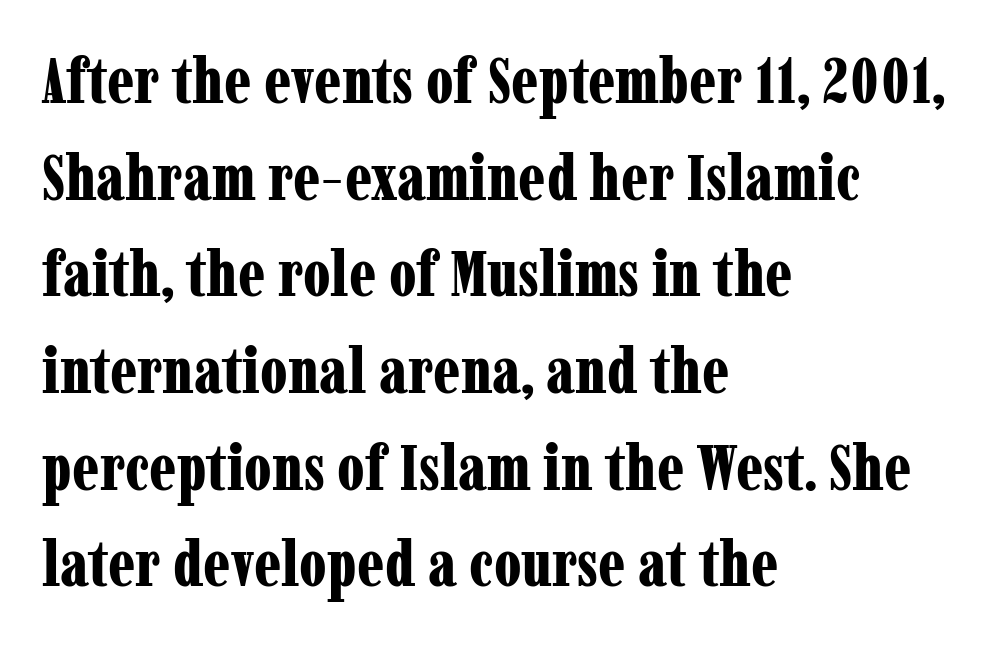
The image shows 64 px bold, condensed serif type, upright; set left-aligned, normal line spacing (1.51x), normal letter spacing, not underlined; low stroke contrast and a medium x-height.
